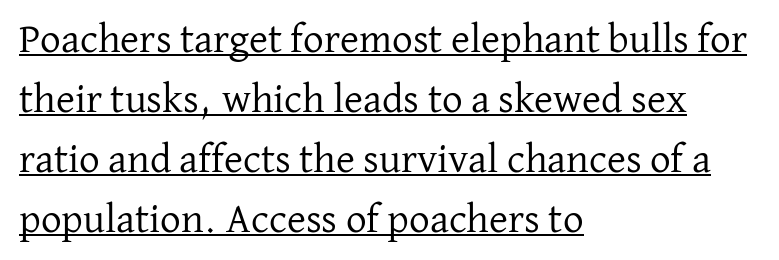
The image shows 41 px regular-weight serif type, upright; set left-aligned, normal line spacing (1.46x), normal letter spacing, underlined; low stroke contrast and a medium x-height.
